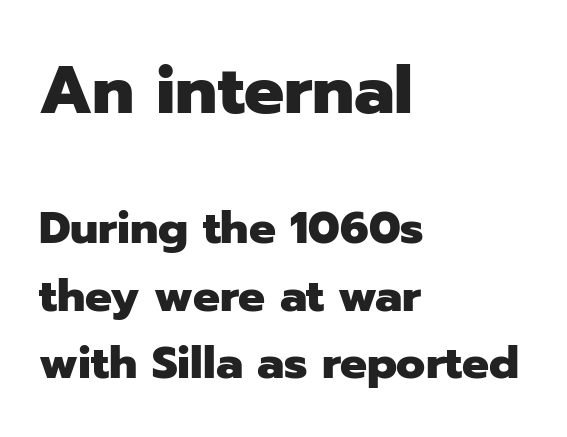
Q: Is the text bold? A: Yes.
Q: Is the text italic (slanted)? A: No, it is upright.
Q: Is the typeface a serif or a sans-serif typeface? A: Sans-serif.
Q: Is the text underlined? A: No.
Q: How is the paragraph aligned? A: Left-aligned.
Q: Is the spacing between letters normal or unusually wide? A: Normal.
Q: Is the spacing between lines tight, normal or loose? A: Normal.
Q: Which block of text is set in a larger size, the first (top) or the second (bottom)? A: The first (top) one.
Q: Width (condensed, normal, or wide)? A: Normal.
Q: Stroke contrast? A: Low.
Q: x-height? A: Medium.
Q: Monospaced? A: No.
